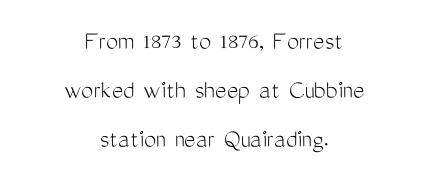
The letters stand upright; this is a roman face. These lines are centered, leaving both edges ragged. Plain, unruled lines of type. The passage shown has conventional tracking throughout. A light-to-regular cut is what we see here.
